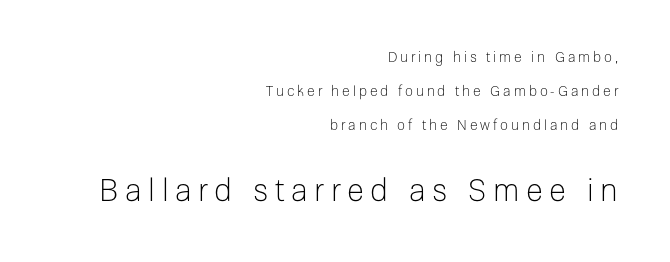
Q: Is the text bold? A: No.
Q: Is the text italic (slanted)? A: No, it is upright.
Q: Is the typeface a serif or a sans-serif typeface? A: Sans-serif.
Q: Is the text underlined? A: No.
Q: How is the paragraph aligned? A: Right-aligned.
Q: Is the spacing between letters normal or unusually wide? A: Unusually wide.
Q: Is the spacing between lines tight, normal or loose? A: Loose.
Q: Which block of text is set in a larger size, the first (top) or the second (bottom)? A: The second (bottom) one.
Q: Width (condensed, normal, or wide)? A: Normal.
Q: Stroke contrast? A: Low.
Q: x-height? A: Medium.
Q: Monospaced? A: No.
